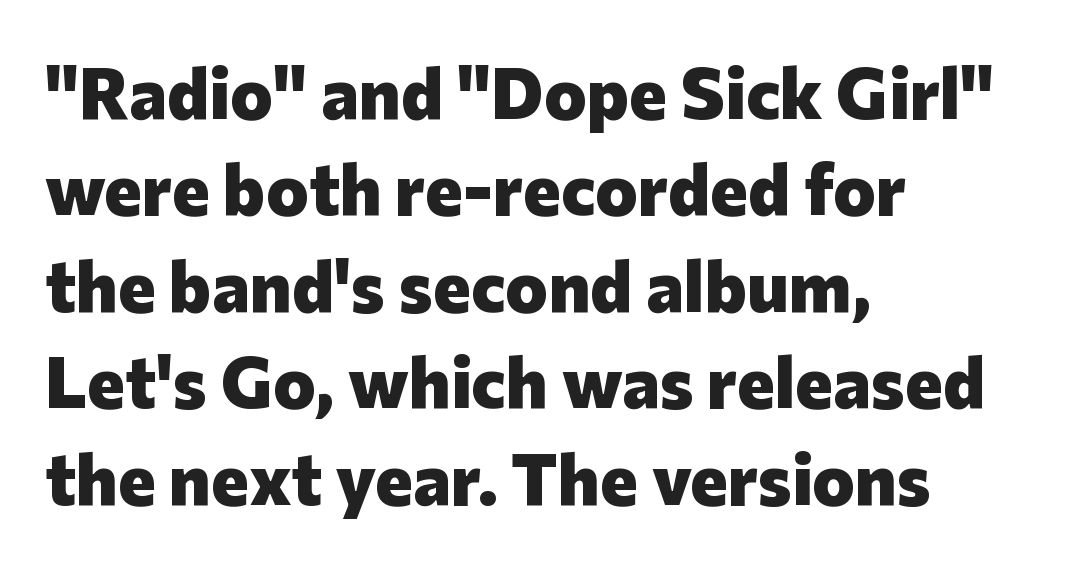
{"serif": "no", "italic": "no", "bold": "yes", "weight": "heavy", "width": "normal", "stroke_contrast": "low", "x_height": "medium", "monospaced": "no", "underline": "no", "align": "left", "line_spacing": "normal", "line_spacing_ratio": 1.34, "letter_spacing": "normal", "letter_spacing_em": 0.0, "glyph_px": 72}
